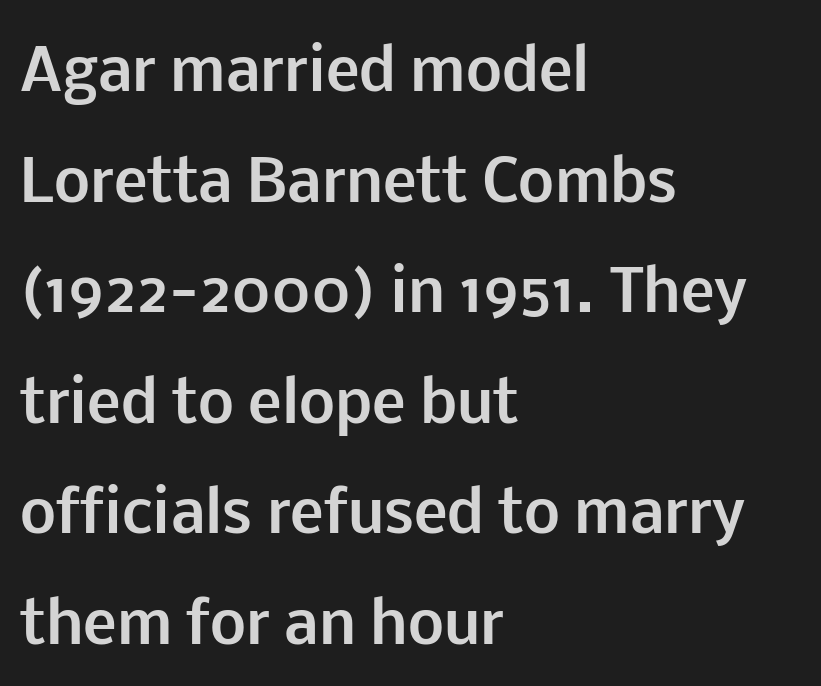
Each letter keeps its own natural width here, so spacing adapts to shape. The lettering holds an erect, upright posture throughout. A typesetter would label this face a sans. Compared with a centered layout, this one pins lines to the left instead. Each row of text sits above clean, open space.
